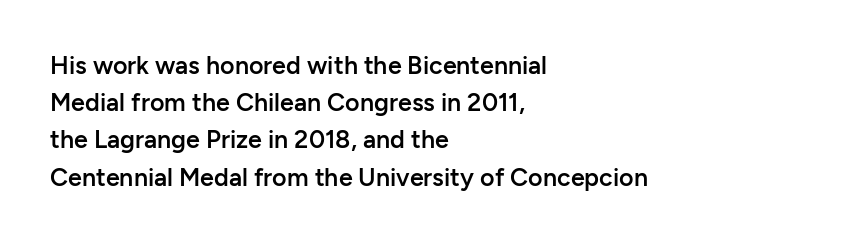
{"italic": "no", "bold": "semi", "underline": "no", "align": "left", "line_spacing": "normal", "line_spacing_ratio": 1.49, "letter_spacing": "normal", "letter_spacing_em": 0.0, "glyph_px": 25}
